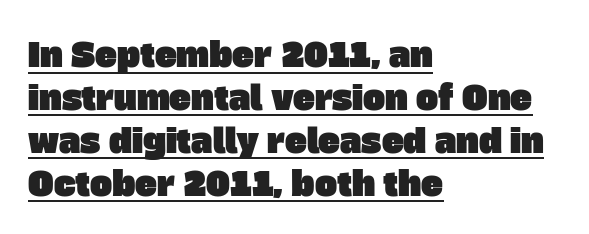
Q: Is the typeface a serif or a sans-serif typeface? A: Sans-serif.
Q: Is the text underlined? A: Yes.
Q: How is the paragraph aligned? A: Left-aligned.
Q: Is the spacing between letters normal or unusually wide? A: Normal.
Q: Is the spacing between lines tight, normal or loose? A: Normal.
Q: Width (condensed, normal, or wide)? A: Normal.
Q: Stroke contrast? A: Low.
Q: x-height? A: Large.
Q: Monospaced? A: No.
